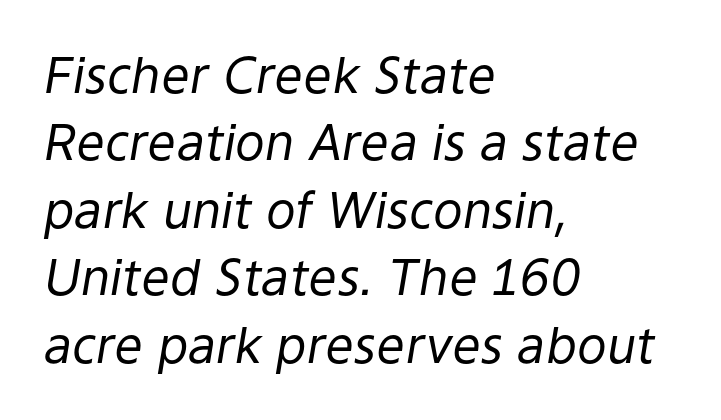
This reads as an unemphasized weight, regular at the heaviest. The area under the type is left untouched. Proportional: the letters do not fall into vertical columns. Leftover space on each line is placed entirely after the last word. Tracking here is standard; glyphs follow each other at the usual distance. Interline gaps are of average width in this sample.
